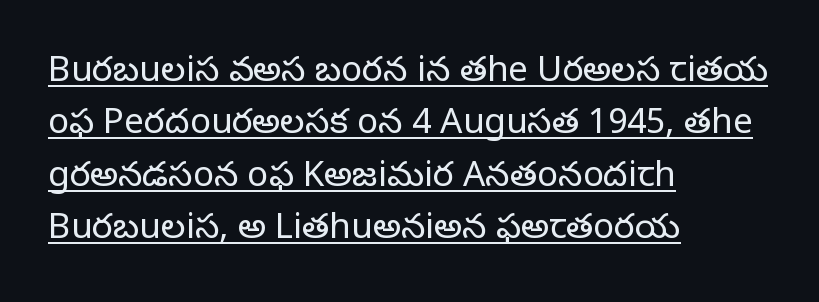
{"serif": "yes", "italic": "no", "bold": "no", "weight": "regular", "width": "normal", "stroke_contrast": "low", "x_height": "large", "monospaced": "no", "underline": "yes", "align": "left", "line_spacing": "normal", "line_spacing_ratio": 1.5, "letter_spacing": "normal", "letter_spacing_em": 0.0, "glyph_px": 35}
